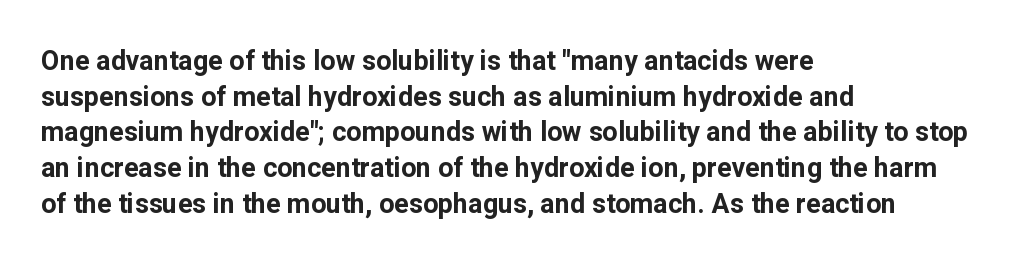
The image shows 27 px bold type, upright; set left-aligned, normal line spacing (1.32x), normal letter spacing, not underlined.
